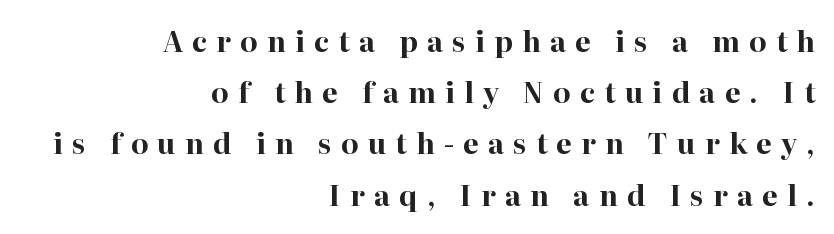
{"serif": "yes", "italic": "no", "bold": "yes", "weight": "bold", "width": "normal", "stroke_contrast": "high", "x_height": "medium", "monospaced": "no", "underline": "no", "align": "right", "line_spacing_ratio": 1.83, "letter_spacing": "wide", "letter_spacing_em": 0.33, "glyph_px": 28}
